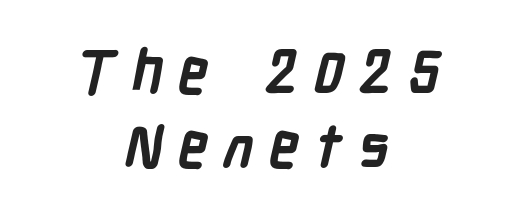
The image shows 60 px semibold, condensed sans-serif type; set centered, line spacing 1.24x, unusually wide letter spacing (+0.25 em), not underlined; low stroke contrast and a medium x-height.
